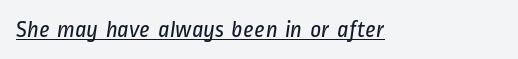
Q: Is the text bold? A: No.
Q: Is the text underlined? A: Yes.
Q: Is the spacing between letters normal or unusually wide? A: Normal.
